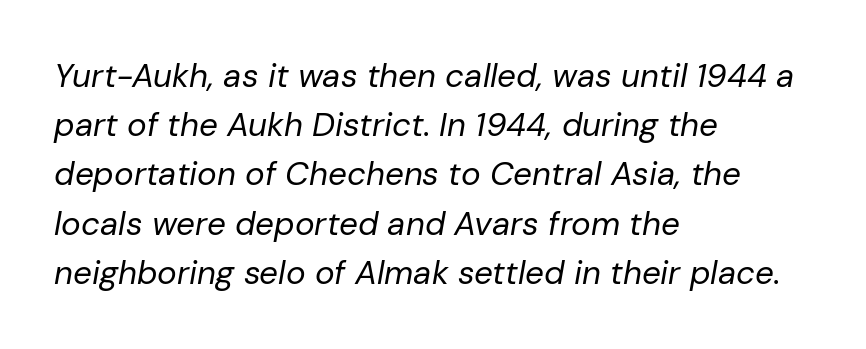
Nothing unusual about the tracking: characters are spaced as the font intends. Slanted lettering throughout. Horizontal alignment here is leftward, the default for most running prose. Any mark beneath the type? The region is blank. The letters look calm and open, with moderate or lighter stems. Looks like regular typesetting: each glyph gets only the width it needs.
